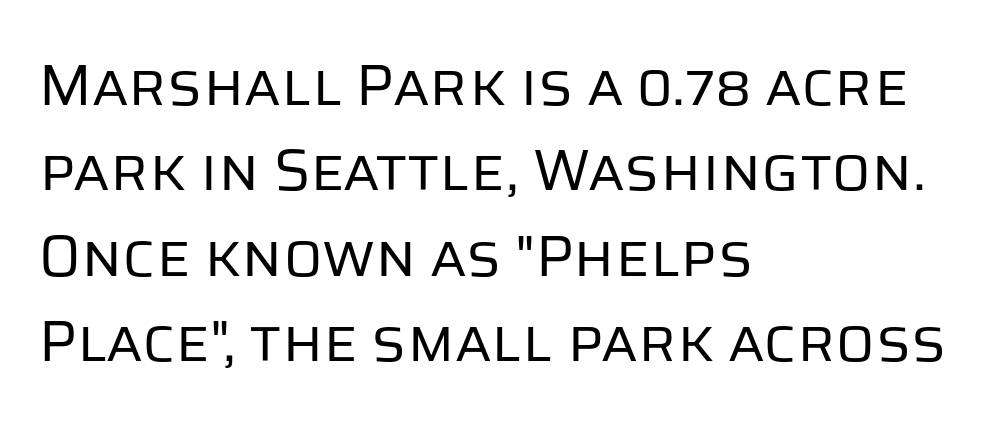
The face looks like a standard text weight, possibly lighter. Grotesque or geometric, the face here clearly has no serifs. A clean baseline with only descenders dipping below it. This rendering uses left alignment, leaving the right contour irregular. The face used here is rendered with its standard letterfit.
